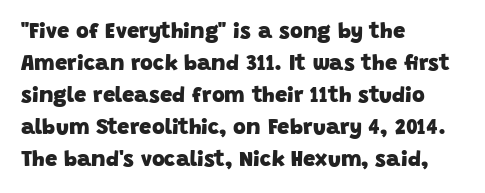
The image shows 22 px bold type; set left-aligned, normal line spacing (1.45x), normal letter spacing, not underlined.
